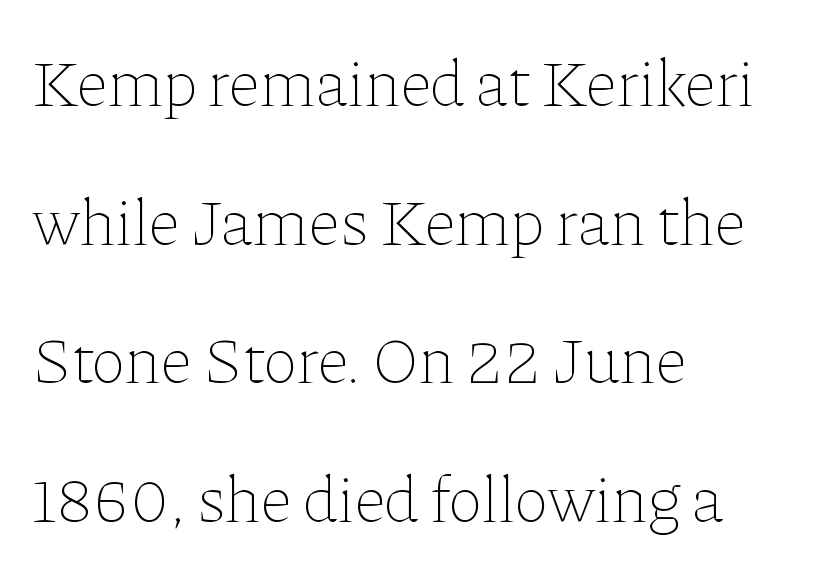
Q: Is the text bold? A: No.
Q: Is the text italic (slanted)? A: No, it is upright.
Q: Is the text underlined? A: No.
Q: How is the paragraph aligned? A: Left-aligned.
Q: Is the spacing between letters normal or unusually wide? A: Normal.
Q: Is the spacing between lines tight, normal or loose? A: Loose.
Q: Width (condensed, normal, or wide)? A: Normal.
Q: Stroke contrast? A: Low.
Q: x-height? A: Medium.
Q: Monospaced? A: No.
